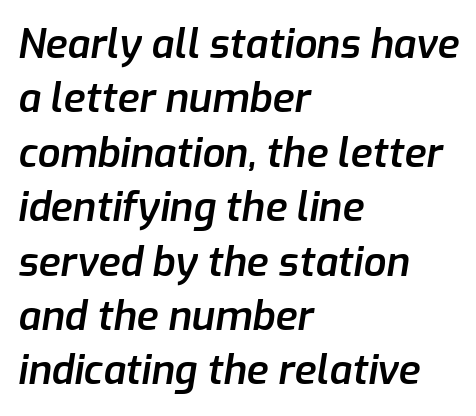
Interline gaps are of average width in this sample. Is the letter spacing exaggerated? No — it looks like the ordinary default. Beneath every word, the page is bare. Which margin do the lines hug? The left one — the right edge is uneven. Designer's note — italics engaged.
